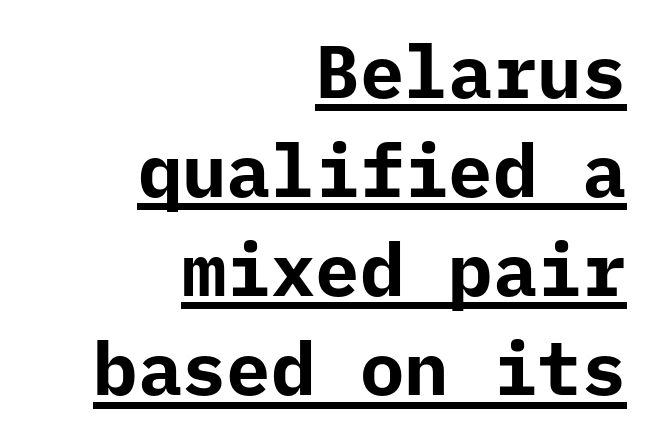
Students, this is bold: see how much ink each stroke carries. The letters carry no serifs — their stems end cleanly without finishing strokes. Caption: multi-line text, flush right, ragged left. Regarding leading, the lines here are spaced in the standard way. Think of a typewriter: that constant character pitch is what you see here. Ordinary non-slanted type is in use.
